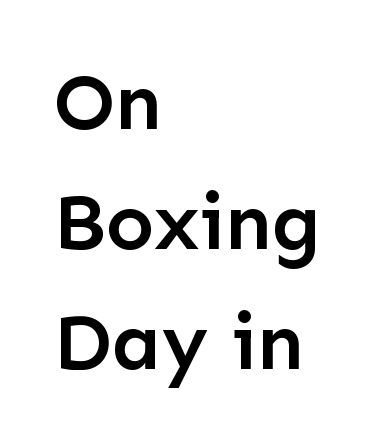
Q: Is the text bold? A: Semi-bold.
Q: Is the text italic (slanted)? A: No, it is upright.
Q: Is the typeface a serif or a sans-serif typeface? A: Sans-serif.
Q: Is the text underlined? A: No.
Q: How is the paragraph aligned? A: Left-aligned.
Q: Is the spacing between letters normal or unusually wide? A: Normal.
Q: Is the spacing between lines tight, normal or loose? A: Normal.
Q: Width (condensed, normal, or wide)? A: Normal.
Q: Stroke contrast? A: Low.
Q: x-height? A: Medium.
Q: Monospaced? A: No.
